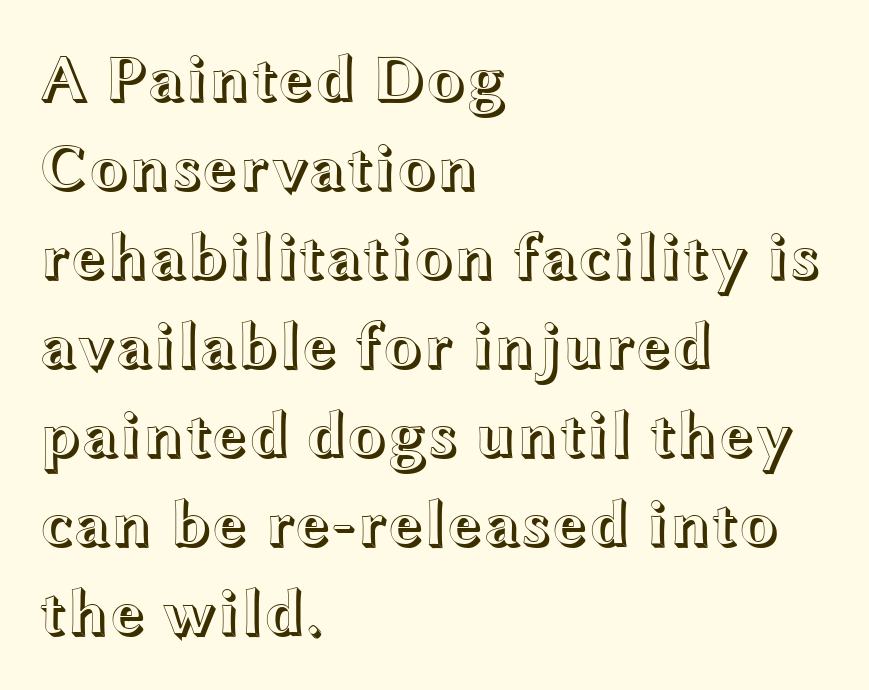
The space beneath each line is pristine and unruled. Each line starts at the same left margin while the right side varies. There is no visible air inserted between adjacent glyphs. Looks like regular typesetting: each glyph gets only the width it needs. Rendered with straight, roman letterforms. Summary of vertical rhythm: regular, with standard interline spacing.
